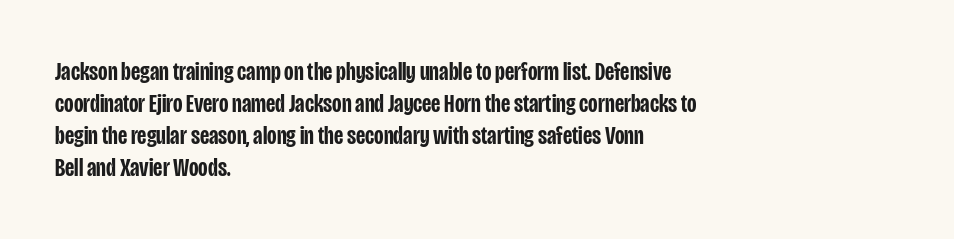
{"italic": "no", "bold": "semi", "underline": "no", "align": "left", "line_spacing_ratio": 1.23, "letter_spacing": "normal", "letter_spacing_em": 0.0, "glyph_px": 26}
